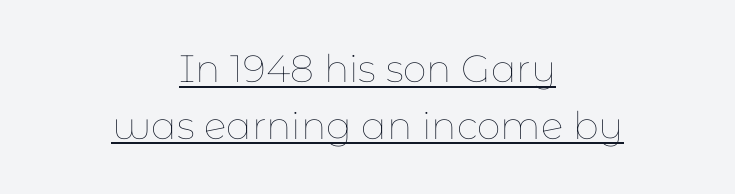
Q: Is the text bold? A: No.
Q: Is the text italic (slanted)? A: No, it is upright.
Q: Is the text underlined? A: Yes.
Q: How is the paragraph aligned? A: Centered.
Q: Is the spacing between letters normal or unusually wide? A: Normal.
Q: Is the spacing between lines tight, normal or loose? A: Normal.
Q: Width (condensed, normal, or wide)? A: Normal.
Q: Stroke contrast? A: Low.
Q: x-height? A: Medium.
Q: Monospaced? A: No.
